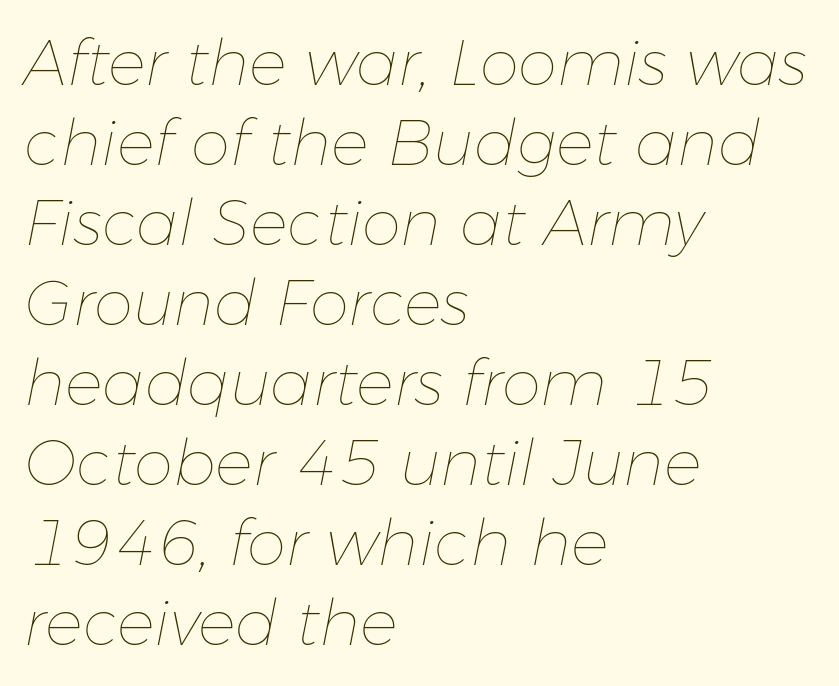
Q: Is the text bold? A: No.
Q: Is the text italic (slanted)? A: Yes, it leans right by about 11 degrees.
Q: Is the text underlined? A: No.
Q: How is the paragraph aligned? A: Left-aligned.
Q: Is the spacing between letters normal or unusually wide? A: Normal.
Q: Is the spacing between lines tight, normal or loose? A: Normal.
Q: Width (condensed, normal, or wide)? A: Normal.
Q: Stroke contrast? A: Low.
Q: x-height? A: Medium.
Q: Monospaced? A: No.
